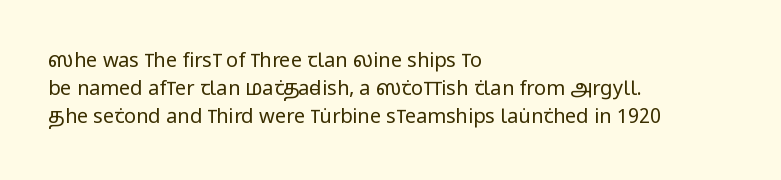
A roman cut, with each character standing at attention. Compared with a centered layout, this one pins lines to the left instead. Evenly set lines give the paragraph a standard silhouette. Heft: none added — not bold. The baseline area is clear.
